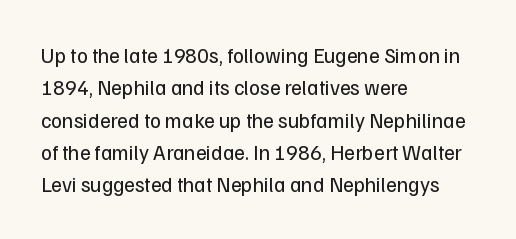
Q: Is the text bold? A: No.
Q: Is the text italic (slanted)? A: No, it is upright.
Q: Is the text underlined? A: No.
Q: How is the paragraph aligned? A: Left-aligned.
Q: Is the spacing between letters normal or unusually wide? A: Normal.
Q: Is the spacing between lines tight, normal or loose? A: Normal.
